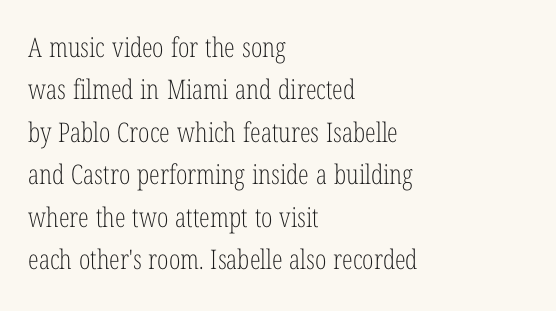
{"italic": "no", "bold": "no", "underline": "no", "align": "left", "line_spacing": "normal", "line_spacing_ratio": 1.57, "letter_spacing": "normal", "letter_spacing_em": 0.0, "glyph_px": 27}
